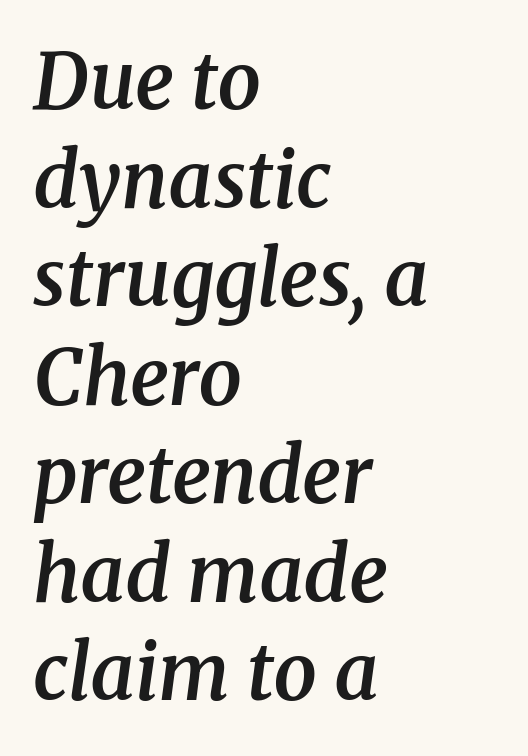
Look at the stroke-to-counter ratio: somewhat heavy, a semibold. Note the varied advance widths — an 'i' is clearly narrower than an 'm'. The type family on display is of the serif kind. Spacing between characters is what you'd get straight out of the box. Horizontally, the lines are justified to the leading edge only. The glyphs are unaccompanied by any horizontal stroke below them.
